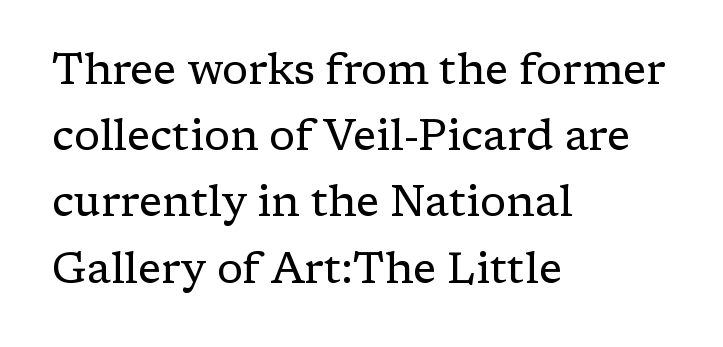
Q: Is the text bold? A: No.
Q: Is the text italic (slanted)? A: No, it is upright.
Q: Is the typeface a serif or a sans-serif typeface? A: Serif.
Q: Is the text underlined? A: No.
Q: How is the paragraph aligned? A: Left-aligned.
Q: Is the spacing between letters normal or unusually wide? A: Normal.
Q: Is the spacing between lines tight, normal or loose? A: Normal.
Q: Width (condensed, normal, or wide)? A: Normal.
Q: Stroke contrast? A: Low.
Q: x-height? A: Medium.
Q: Monospaced? A: No.
